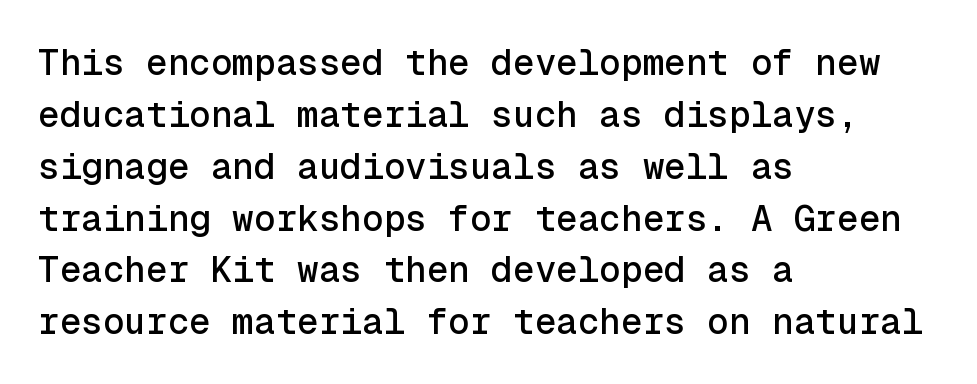
Notice how descenders clear the ascenders below comfortably — that's standard leading. Nobody touched the tracking dial on this one. Underlining? Definitely not there. A student would call this left alignment; a typographer would say flush left, rag right. Nothing sits at the stroke ends, so this counts as sans-serif.
